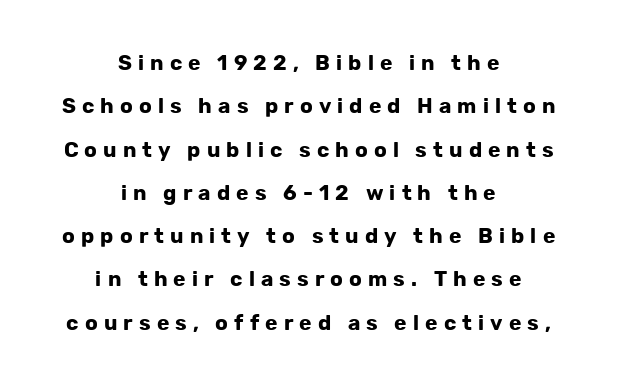
The image shows 21 px bold type, upright; set centered, loose line spacing (2.06x), unusually wide letter spacing (+0.29 em), not underlined.
